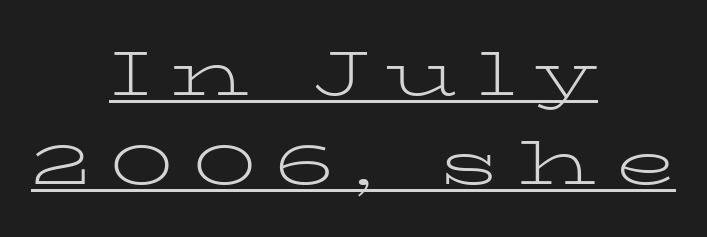
The image shows 62 px light, wide serif type, upright; set centered, normal line spacing (1.44x), unusually wide letter spacing (+0.31 em), underlined; low stroke contrast and a medium x-height.
